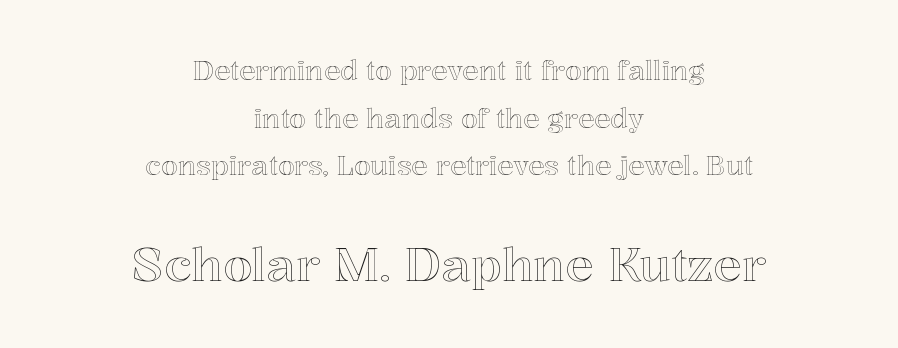
The image shows 47 px text type, upright; set centered, line spacing 1.76x, normal letter spacing, not underlined; the second (bottom) block is 1.74x larger; a medium x-height.
